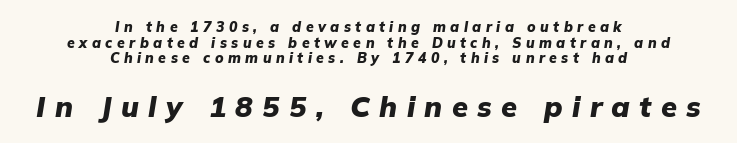
Q: Is the text bold? A: Yes.
Q: Is the text italic (slanted)? A: Yes, it leans right by about 9 degrees.
Q: Is the text underlined? A: No.
Q: How is the paragraph aligned? A: Centered.
Q: Is the spacing between letters normal or unusually wide? A: Unusually wide.
Q: Is the spacing between lines tight, normal or loose? A: Tight.
Q: Which block of text is set in a larger size, the first (top) or the second (bottom)? A: The second (bottom) one.
Q: Width (condensed, normal, or wide)? A: Normal.
Q: Stroke contrast? A: Low.
Q: x-height? A: Medium.
Q: Monospaced? A: No.
